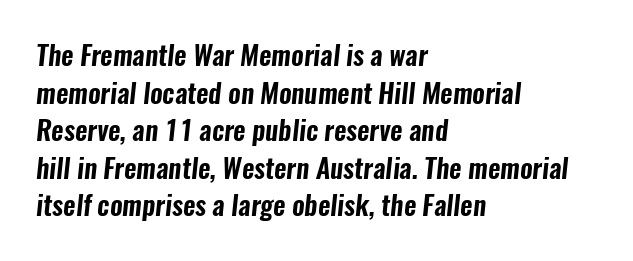
{"underline": "no", "align": "left", "line_spacing": "normal", "line_spacing_ratio": 1.39, "letter_spacing": "normal", "letter_spacing_em": 0.0, "glyph_px": 27}
